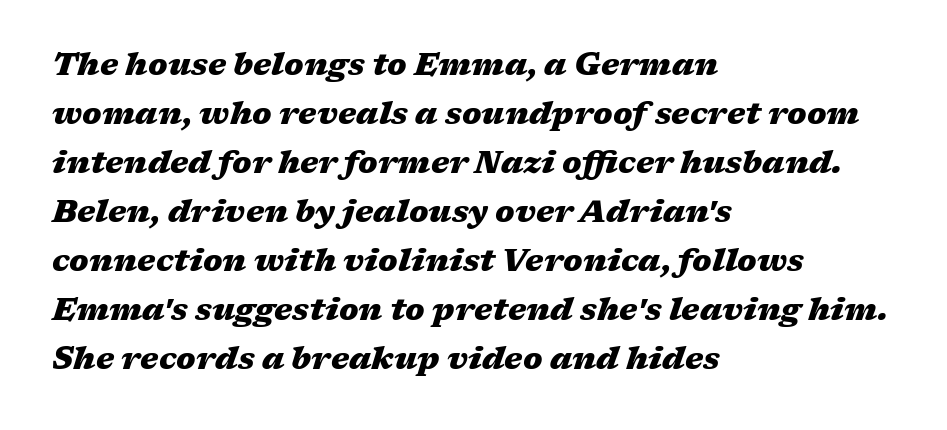
{"italic": "yes", "lean": "right", "slant_degrees": 17, "bold": "yes", "weight": "heavy", "width": "wide", "stroke_contrast": "medium", "x_height": "medium", "monospaced": "no", "underline": "no", "align": "left", "line_spacing": "normal", "line_spacing_ratio": 1.58, "letter_spacing": "normal", "letter_spacing_em": 0.0, "glyph_px": 31}
